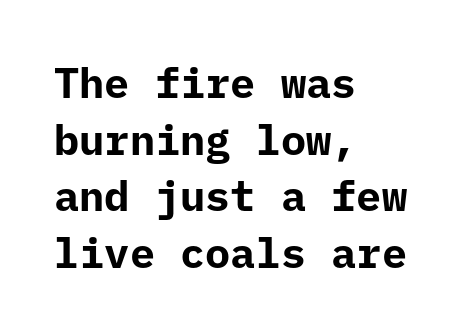
All the whitespace from short lines collects on the right. The gaps between neighbouring characters are ordinary and unremarkable. Descender tails drop into unmarked territory. Posture: upright roman.
